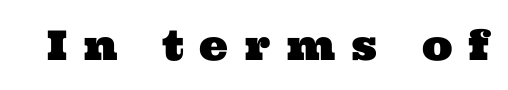
Q: Is the typeface a serif or a sans-serif typeface? A: Serif.
Q: Is the text underlined? A: No.
Q: Is the spacing between letters normal or unusually wide? A: Unusually wide.
Q: Width (condensed, normal, or wide)? A: Wide.
Q: Stroke contrast? A: Medium.
Q: x-height? A: Medium.
Q: Monospaced? A: No.
